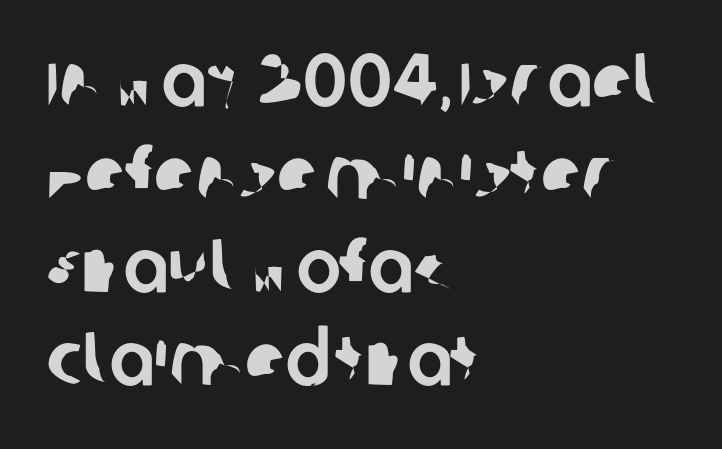
The gaps between neighbouring characters are ordinary and unremarkable. Does the copy run flush right? No — it runs flush left. Note the varied advance widths — an 'i' is clearly narrower than an 'm'. A typesetter would label this face a sans. Underlining? Definitely not there.
